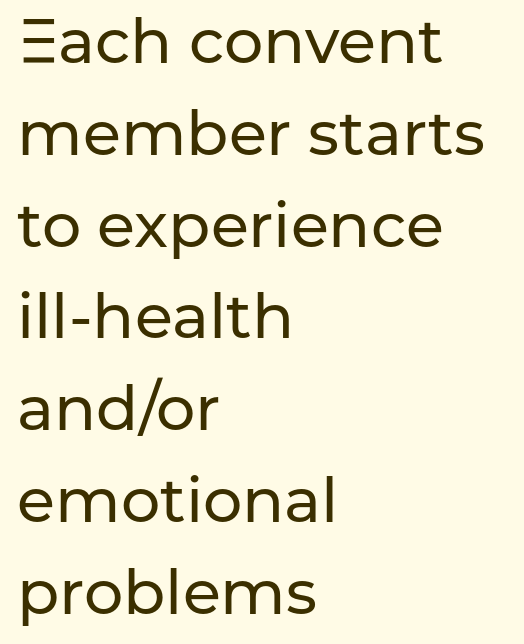
The image shows 62 px sans-serif type, upright; set left-aligned, normal line spacing (1.48x), normal letter spacing, not underlined; low stroke contrast and a medium x-height.
